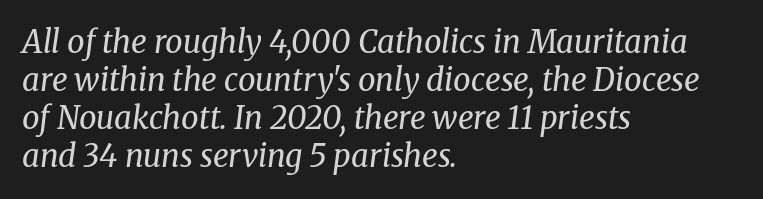
The specimen reads as italic at a glance. Is this a sans? No — the strokes have serifs. Default kerning and tracking; the words read as compact shapes. Leftover space on each line is placed entirely after the last word. No extra ink here — the face is not bold.
